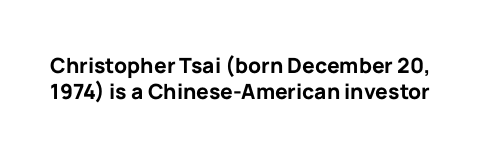
Glance below the letters and you will spot only blank space. The font's upright variant was chosen for this text. Glyph-to-glyph distance matches everyday printed text. The sample has been set heavy, in full bold.
